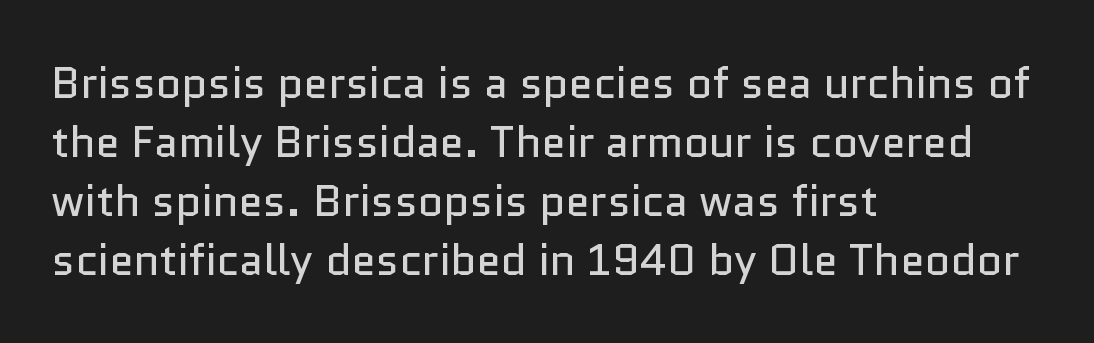
Q: Is the text bold? A: No.
Q: Is the text italic (slanted)? A: No, it is upright.
Q: Is the typeface a serif or a sans-serif typeface? A: Sans-serif.
Q: Is the text underlined? A: No.
Q: How is the paragraph aligned? A: Left-aligned.
Q: Is the spacing between letters normal or unusually wide? A: Normal.
Q: Is the spacing between lines tight, normal or loose? A: Normal.
Q: Width (condensed, normal, or wide)? A: Normal.
Q: Stroke contrast? A: Low.
Q: x-height? A: Medium.
Q: Monospaced? A: No.
